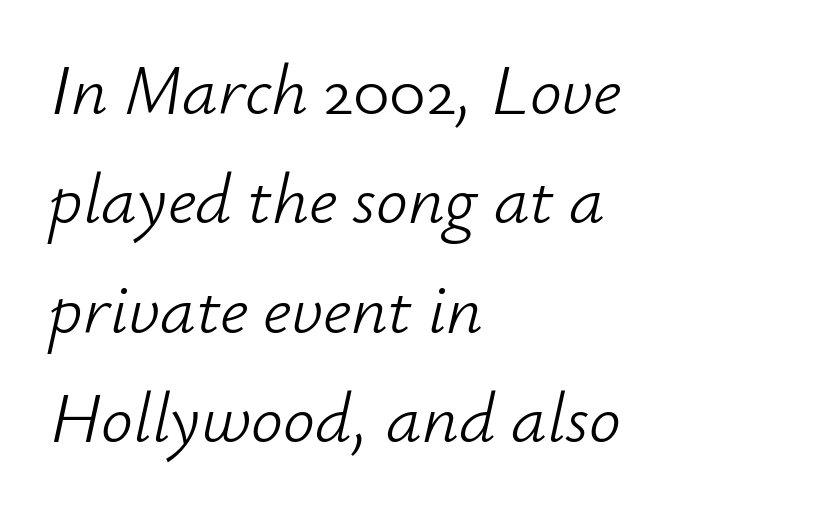
The image shows 71 px light type, italic (leaning right); set left-aligned, normal line spacing (1.54x), normal letter spacing, not underlined; low stroke contrast and a small x-height.
